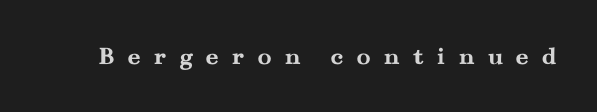
{"italic": "no", "bold": "yes", "underline": "no", "letter_spacing": "wide", "letter_spacing_em": 0.48, "glyph_px": 26}
